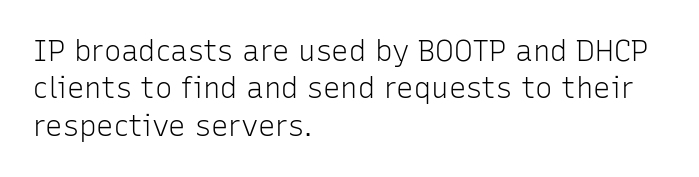
The type is set solid horizontally, with unmodified tracking. Check where the strokes stop: nothing finishes them off — pure sans. Looks like regular typesetting: each glyph gets only the width it needs. The area under the type is left untouched.
